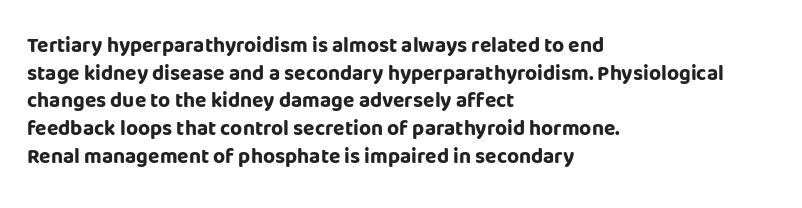
Q: Is the text bold? A: Yes.
Q: Is the text italic (slanted)? A: No, it is upright.
Q: Is the text underlined? A: No.
Q: How is the paragraph aligned? A: Left-aligned.
Q: Is the spacing between letters normal or unusually wide? A: Normal.
Q: Is the spacing between lines tight, normal or loose? A: Normal.
